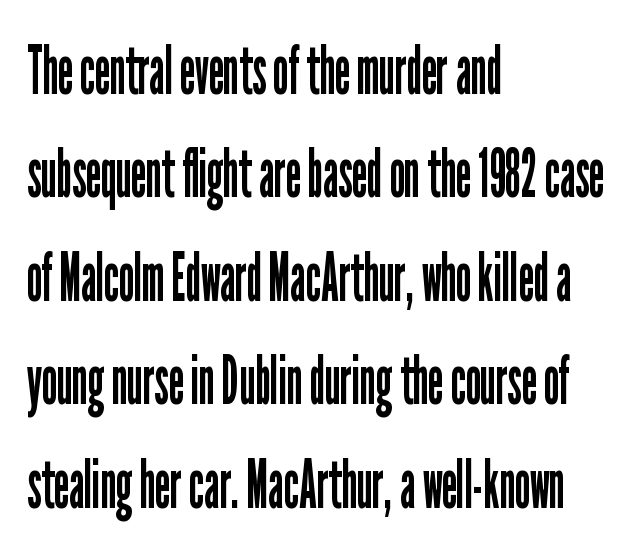
Q: Is the text bold? A: No.
Q: Is the text italic (slanted)? A: No, it is upright.
Q: Is the typeface a serif or a sans-serif typeface? A: Sans-serif.
Q: Is the text underlined? A: No.
Q: How is the paragraph aligned? A: Left-aligned.
Q: Is the spacing between letters normal or unusually wide? A: Normal.
Q: Is the spacing between lines tight, normal or loose? A: Normal.
Q: Width (condensed, normal, or wide)? A: Condensed.
Q: Stroke contrast? A: Low.
Q: x-height? A: Medium.
Q: Monospaced? A: No.
